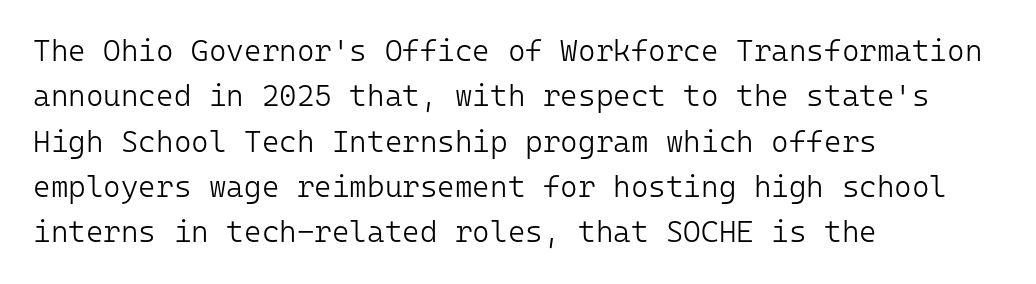
The image shows 30 px light sans-serif type, upright, monospaced; set left-aligned, normal line spacing (1.51x), normal letter spacing, not underlined; low stroke contrast and a medium x-height.
